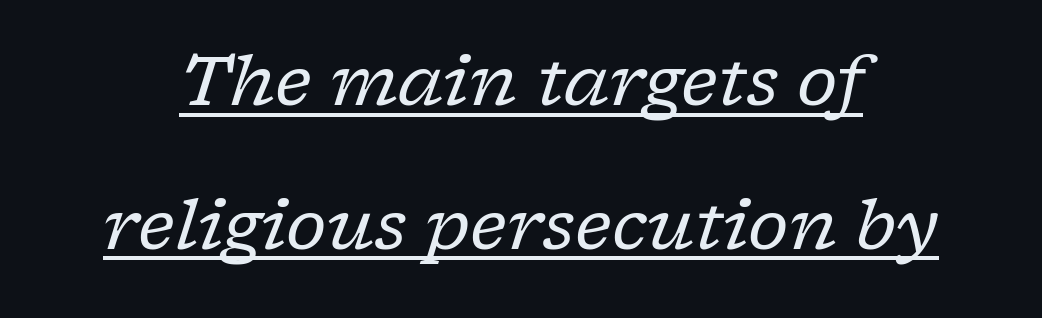
{"serif": "yes", "italic": "yes", "lean": "right", "slant_degrees": 17, "bold": "no", "weight": "regular", "width": "normal", "stroke_contrast": "low", "x_height": "medium", "monospaced": "no", "underline": "yes", "align": "center", "line_spacing": "loose", "line_spacing_ratio": 2.08, "letter_spacing": "normal", "letter_spacing_em": 0.0, "glyph_px": 69}
